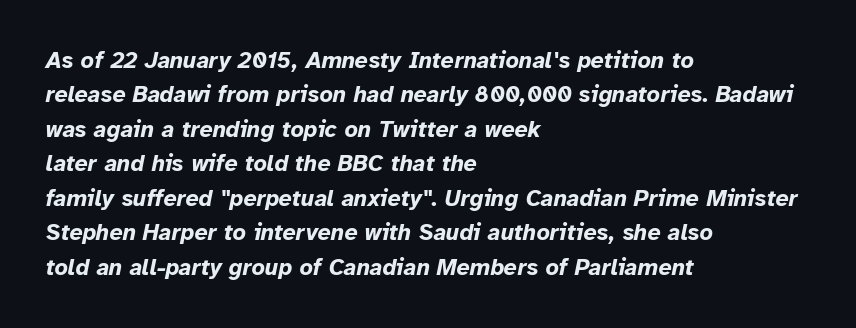
Q: Is the text bold? A: Yes.
Q: Is the text italic (slanted)? A: Yes, it leans right by about 12 degrees.
Q: Is the text underlined? A: No.
Q: How is the paragraph aligned? A: Left-aligned.
Q: Is the spacing between letters normal or unusually wide? A: Normal.
Q: Is the spacing between lines tight, normal or loose? A: Normal.
